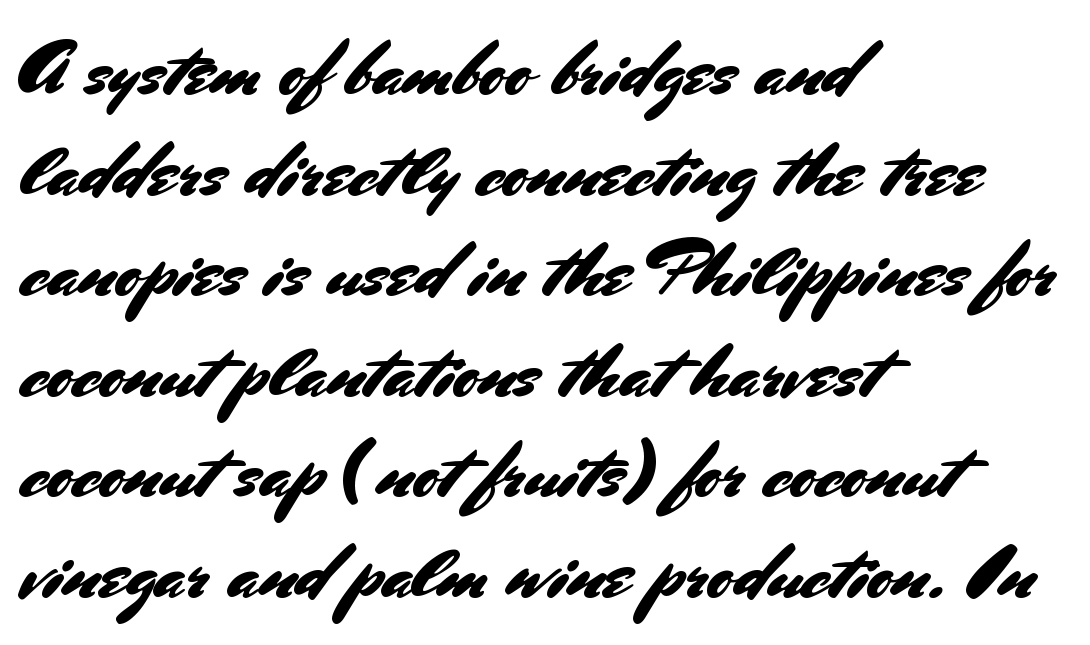
The passage shown is typed in a proportional face where columns would drift. The passage shown stacks its lines at a standard gap. A bare baseline throughout the passage. What kind of face is this? One without serifs — a sans.
